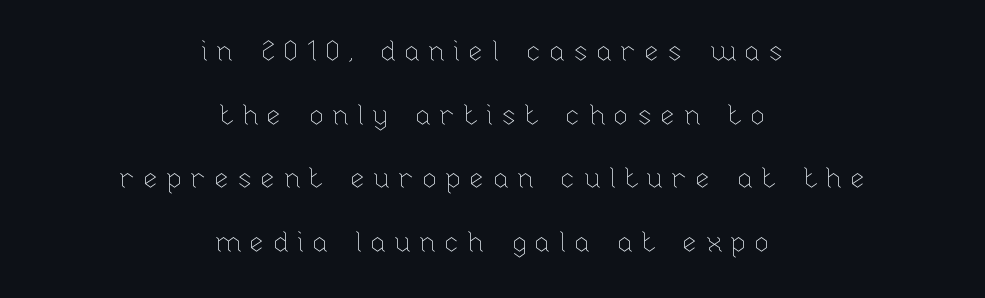
Q: Is the text bold? A: No.
Q: Is the text italic (slanted)? A: No, it is upright.
Q: Is the text underlined? A: No.
Q: How is the paragraph aligned? A: Centered.
Q: Is the spacing between letters normal or unusually wide? A: Unusually wide.
Q: Is the spacing between lines tight, normal or loose? A: Loose.
Q: Width (condensed, normal, or wide)? A: Normal.
Q: Stroke contrast? A: Low.
Q: x-height? A: Medium.
Q: Monospaced? A: No.
